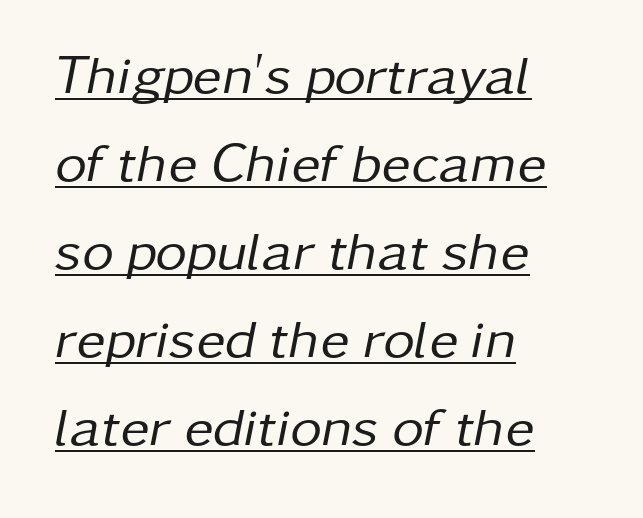
The image shows 55 px regular-weight type, italic (leaning right); set left-aligned, normal line spacing (1.6x), normal letter spacing, underlined; low stroke contrast and a medium x-height.
